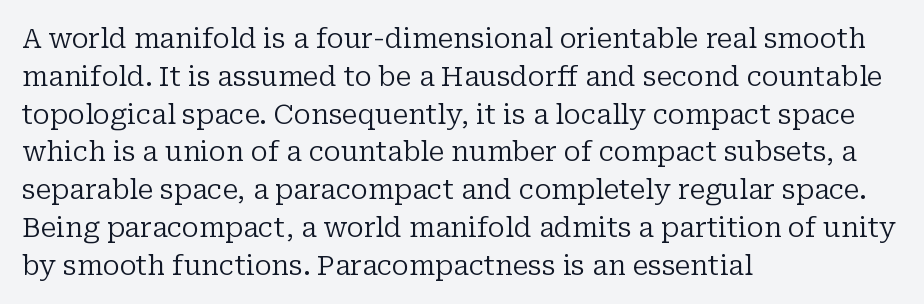
Short note: letters normally spaced. These lines are set flush left with a ragged right edge. The passage shown is not bold in any degree. Rows of type keep a routine distance in the vertical direction. This is the regular roman posture of the typeface.
